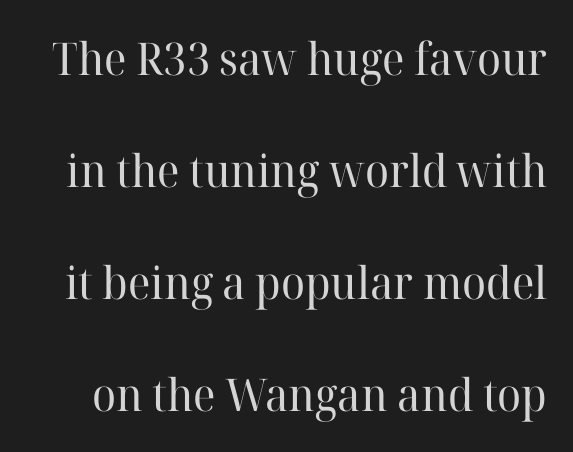
This sample has the flowing, uneven cadence of proportional lettering. A light-to-regular cut is what we see here. Interline gaps are noticeably wide in this sample. Check under the words: just untouched page.
